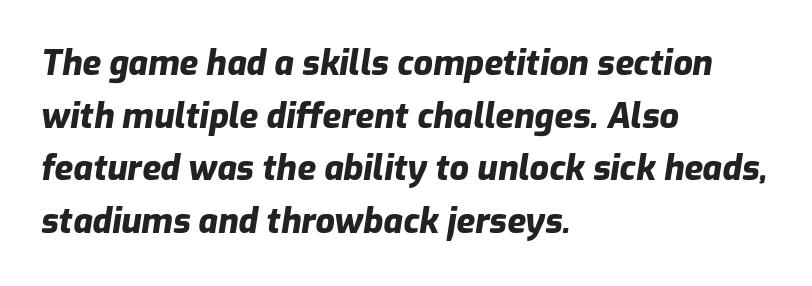
Q: Is the text bold? A: Yes.
Q: Is the text italic (slanted)? A: Yes, it leans right by about 9 degrees.
Q: Is the text underlined? A: No.
Q: How is the paragraph aligned? A: Left-aligned.
Q: Is the spacing between letters normal or unusually wide? A: Normal.
Q: Is the spacing between lines tight, normal or loose? A: Normal.
Q: Width (condensed, normal, or wide)? A: Normal.
Q: Stroke contrast? A: Low.
Q: x-height? A: Medium.
Q: Monospaced? A: No.
